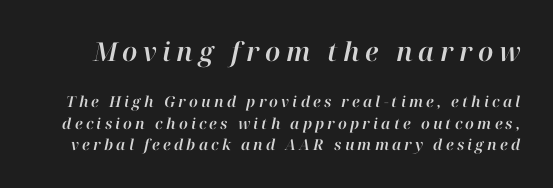
{"italic": "yes", "lean": "right", "slant_degrees": 12, "underline": "no", "line_spacing": "normal", "line_spacing_ratio": 1.41, "letter_spacing": "wide", "letter_spacing_em": 0.21, "larger_block": "first", "size_ratio": 1.73, "glyph_px": 26}
